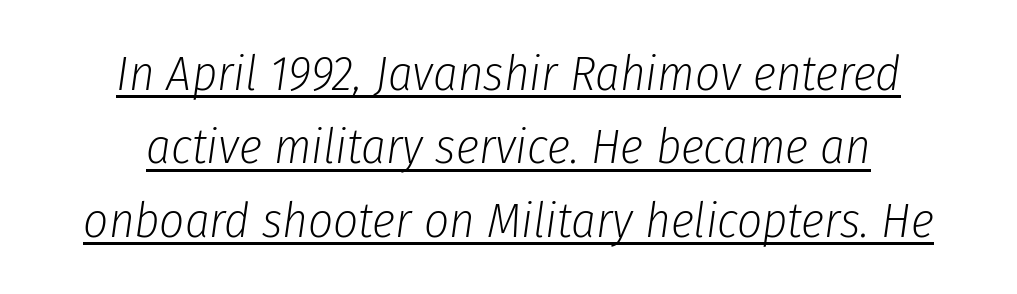
The image shows 49 px light, condensed type, italic (leaning right); set centered, normal line spacing (1.5x), normal letter spacing, underlined; low stroke contrast and a medium x-height.
